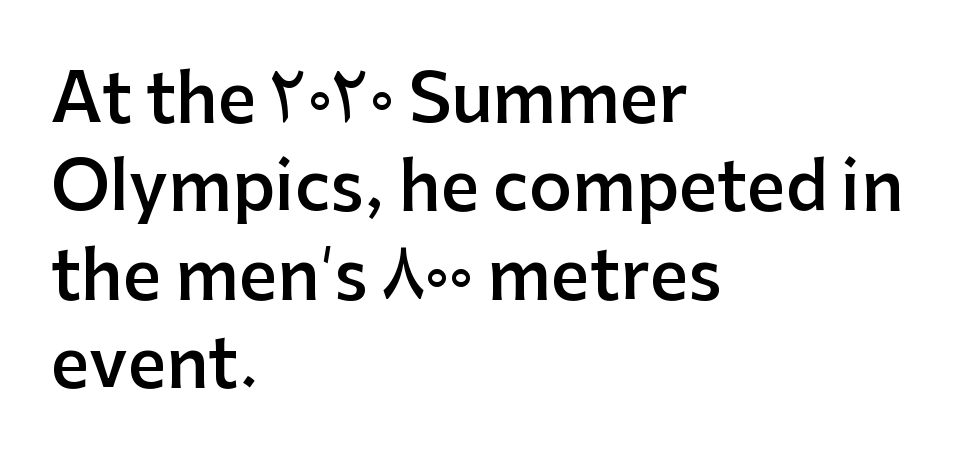
{"serif": "no", "italic": "no", "bold": "semi", "weight": "semibold", "width": "normal", "stroke_contrast": "low", "x_height": "medium", "monospaced": "no", "underline": "no", "align": "left", "line_spacing": "normal", "line_spacing_ratio": 1.32, "letter_spacing": "normal", "letter_spacing_em": 0.0, "glyph_px": 67}
